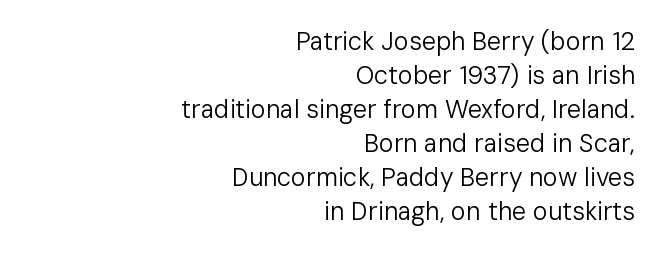
{"italic": "no", "bold": "no", "underline": "no", "align": "right", "line_spacing": "normal", "line_spacing_ratio": 1.36, "letter_spacing": "normal", "letter_spacing_em": 0.0, "glyph_px": 25}
